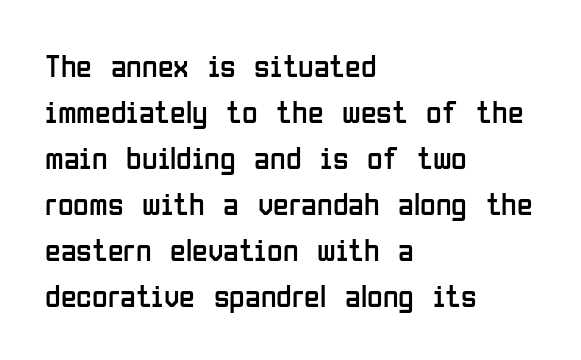
{"serif": "no", "italic": "no", "bold": "no", "weight": "regular", "width": "condensed", "stroke_contrast": "low", "x_height": "medium", "monospaced": "no", "underline": "no", "align": "left", "line_spacing": "normal", "line_spacing_ratio": 1.44, "letter_spacing": "normal", "letter_spacing_em": 0.0, "glyph_px": 32}
